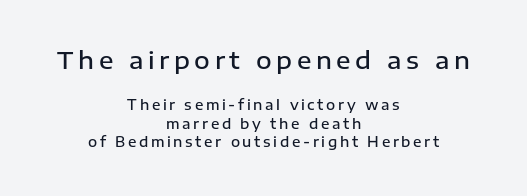
The image shows 24 px text type, upright; set centered, normal line spacing (1.33x), not underlined; the first (top) block is 1.71x larger.
